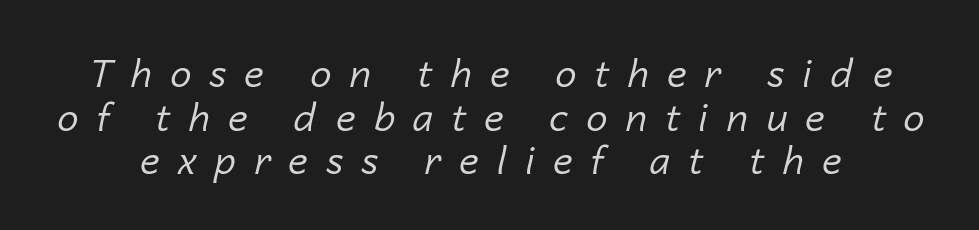
Q: Is the text bold? A: No.
Q: Is the text italic (slanted)? A: Yes, it leans right by about 14 degrees.
Q: Is the text underlined? A: No.
Q: Is the spacing between letters normal or unusually wide? A: Unusually wide.
Q: Is the spacing between lines tight, normal or loose? A: Tight.
Q: Width (condensed, normal, or wide)? A: Normal.
Q: Stroke contrast? A: Low.
Q: x-height? A: Medium.
Q: Monospaced? A: No.
